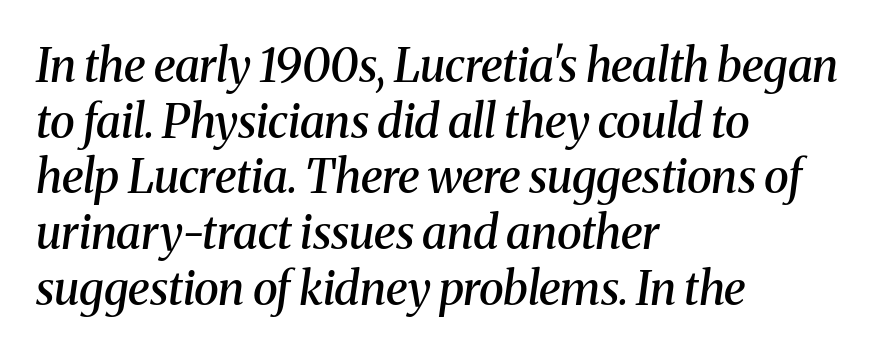
Casual observation: everything's shoved over to the left. The strip under each line holds only bare page. Serifs: yes, visible at the terminals of the letterforms. An italicized treatment has been applied to the whole sample.
